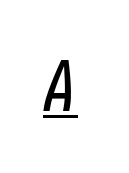
The tracking reads as untouched default to a designer's eye. The typesetter has applied underlining to the passage shown. When letters slant like this, we call the style italic.
